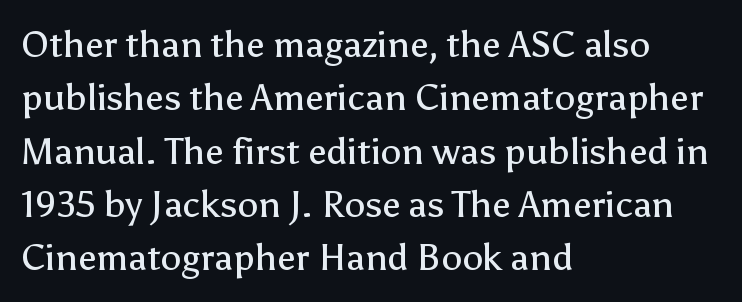
{"serif": "no", "italic": "no", "bold": "no", "weight": "regular", "width": "normal", "stroke_contrast": "low", "x_height": "medium", "monospaced": "no", "underline": "no", "align": "left", "line_spacing": "normal", "line_spacing_ratio": 1.44, "letter_spacing": "normal", "letter_spacing_em": 0.0, "glyph_px": 37}
